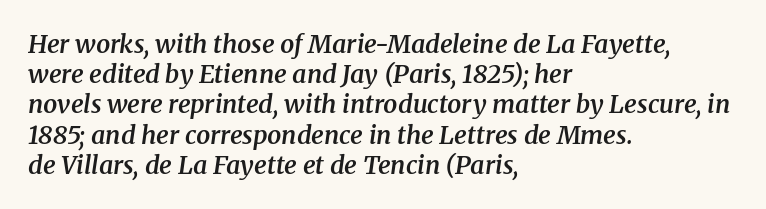
Emphasis-style slanted type is in use. Glyph-to-glyph distance matches everyday printed text. Typesetter's note: demi weight, one step under bold. Letters rest on an invisible, unmarked baseline. The paragraph shown leans on its left margin.
